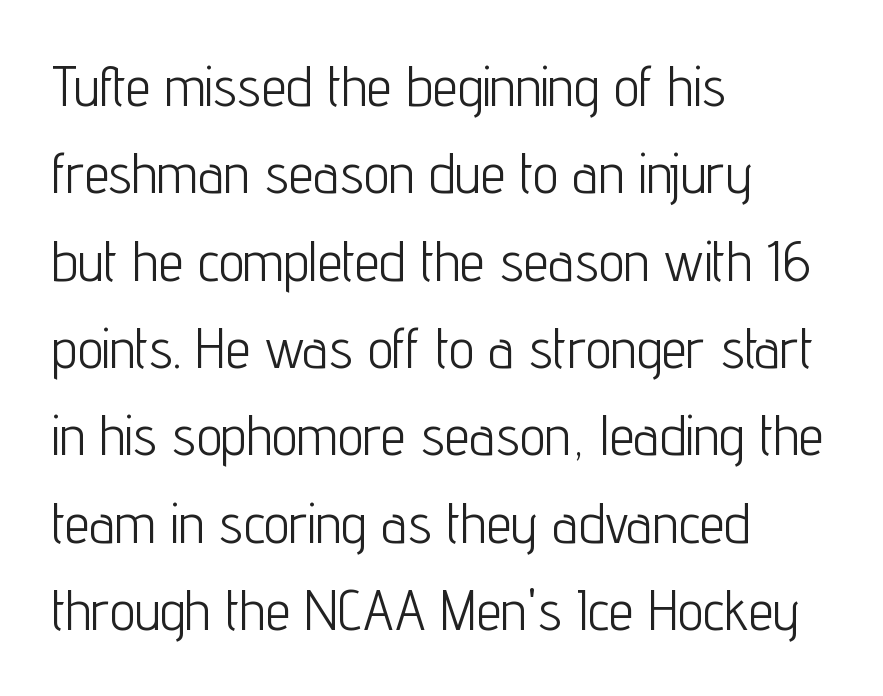
{"serif": "no", "italic": "no", "bold": "no", "weight": "light", "width": "condensed", "stroke_contrast": "low", "x_height": "medium", "monospaced": "no", "underline": "no", "align": "left", "line_spacing": "normal", "line_spacing_ratio": 1.56, "letter_spacing": "normal", "letter_spacing_em": 0.0, "glyph_px": 56}
